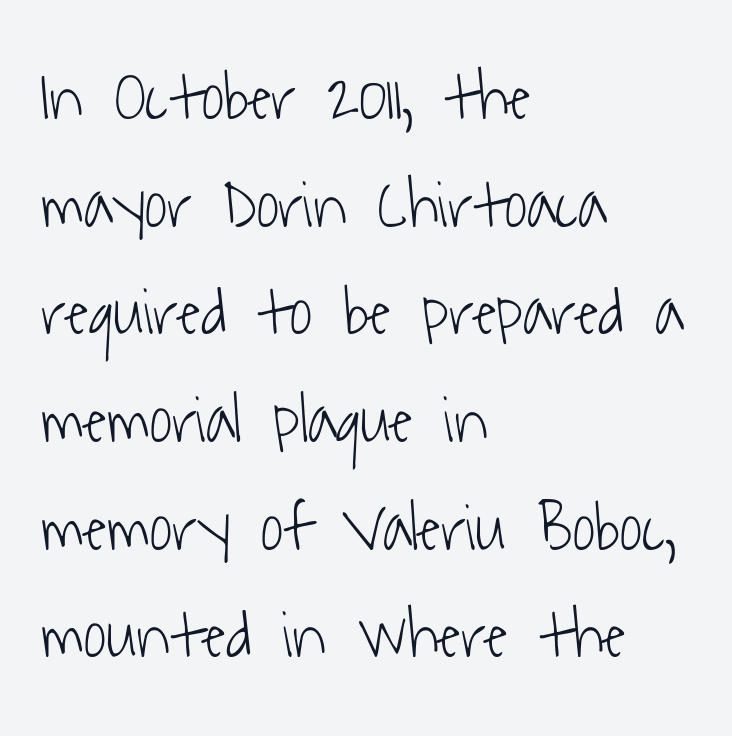
The image shows 69 px light, condensed sans-serif type; set left-aligned, normal line spacing (1.56x), normal letter spacing, not underlined; low stroke contrast and a medium x-height.
